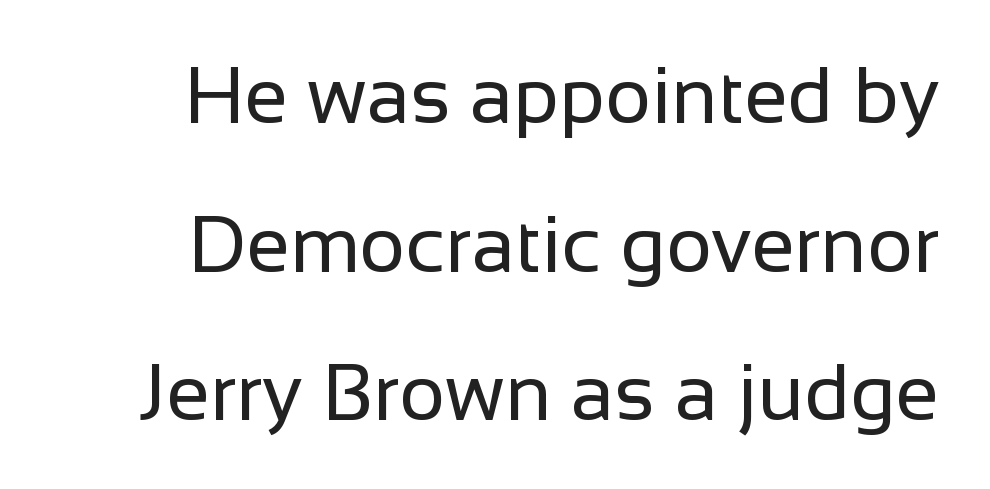
{"serif": "no", "italic": "no", "bold": "no", "weight": "regular", "width": "normal", "stroke_contrast": "low", "x_height": "medium", "monospaced": "no", "underline": "no", "line_spacing_ratio": 1.88, "letter_spacing": "normal", "letter_spacing_em": 0.0, "glyph_px": 79}
